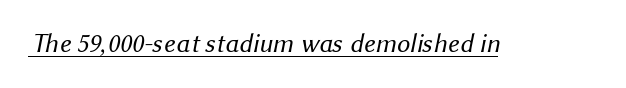
{"bold": "no", "underline": "yes", "letter_spacing": "normal", "letter_spacing_em": 0.0, "glyph_px": 26}
